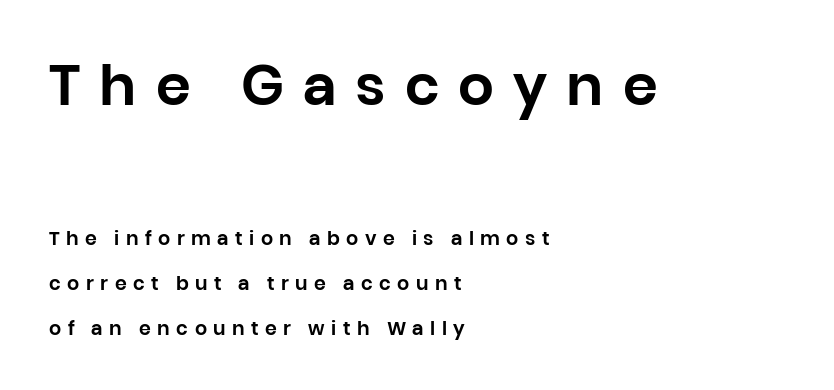
Quick note: underline off. The letters are spread apart with noticeably loose tracking. The letters stand upright; this is a roman face. Does the type have serifs? No, each stem ends abruptly. Each letter keeps its own natural width here, so spacing adapts to shape.
